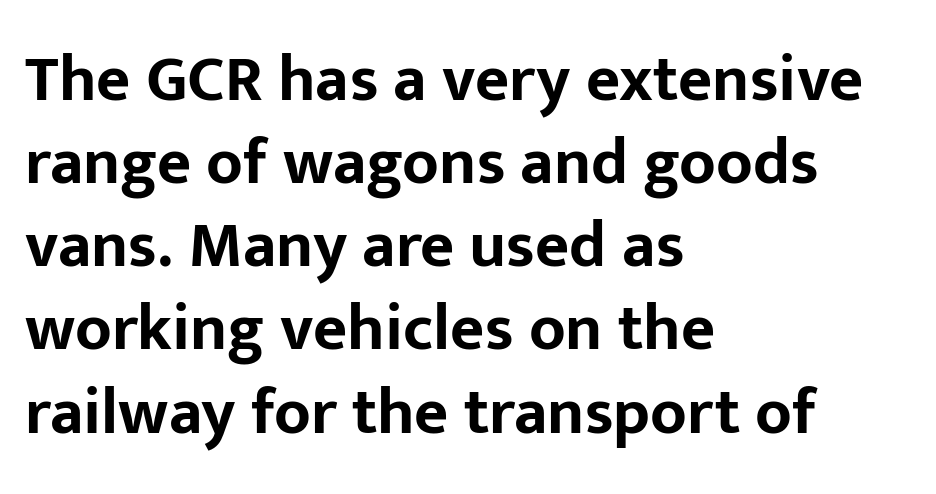
{"serif": "no", "italic": "no", "bold": "yes", "weight": "bold", "width": "normal", "stroke_contrast": "low", "x_height": "medium", "monospaced": "no", "underline": "no", "align": "left", "line_spacing": "normal", "line_spacing_ratio": 1.26, "letter_spacing": "normal", "letter_spacing_em": 0.0, "glyph_px": 66}
